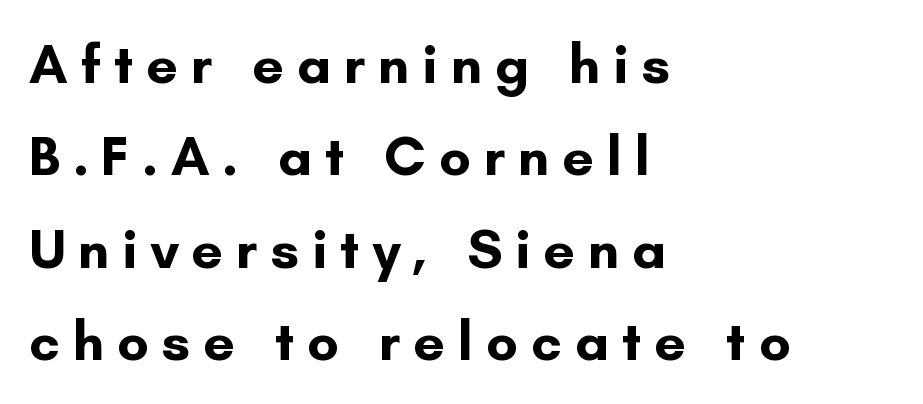
{"serif": "no", "italic": "no", "bold": "yes", "weight": "bold", "width": "normal", "stroke_contrast": "low", "x_height": "small", "monospaced": "no", "underline": "no", "align": "left", "line_spacing": "normal", "line_spacing_ratio": 1.65, "letter_spacing": "wide", "letter_spacing_em": 0.23, "glyph_px": 56}
